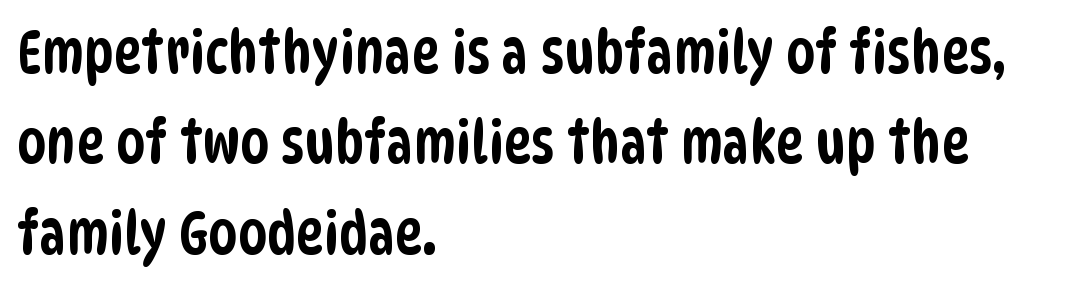
Descender tails drop into unmarked territory. Classification — sans serif. Standard letterfit; no display-style spreading of the glyphs. The designer left line spacing at the default. The rag falls on the right side of this text block. Spacing verdict: proportional, widths tailored to each character.
